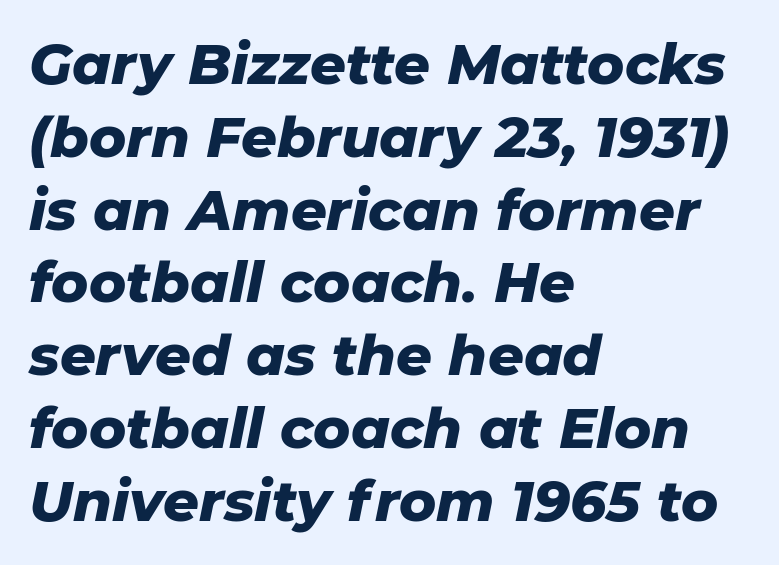
The image shows 56 px heavy type, italic (leaning right); set left-aligned, normal line spacing (1.3x), normal letter spacing, not underlined; low stroke contrast and a medium x-height.
